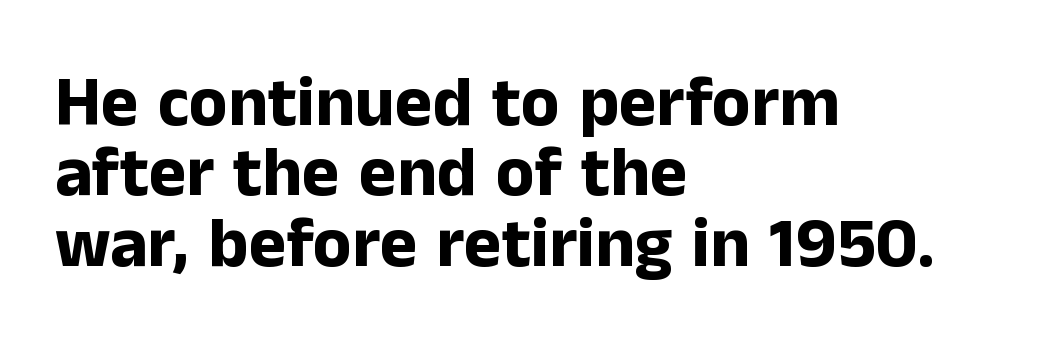
Q: Is the text bold? A: Yes.
Q: Is the text italic (slanted)? A: No, it is upright.
Q: Is the typeface a serif or a sans-serif typeface? A: Sans-serif.
Q: Is the text underlined? A: No.
Q: How is the paragraph aligned? A: Left-aligned.
Q: Is the spacing between letters normal or unusually wide? A: Normal.
Q: Is the spacing between lines tight, normal or loose? A: Tight.
Q: Width (condensed, normal, or wide)? A: Normal.
Q: Stroke contrast? A: Low.
Q: x-height? A: Medium.
Q: Monospaced? A: No.
